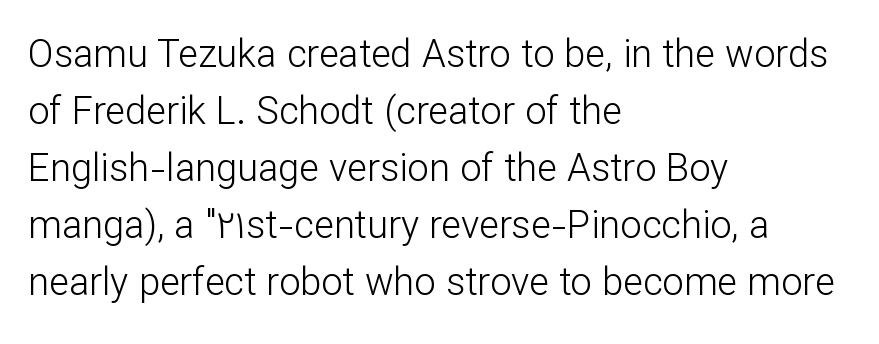
Q: Is the text bold? A: No.
Q: Is the text italic (slanted)? A: No, it is upright.
Q: Is the typeface a serif or a sans-serif typeface? A: Sans-serif.
Q: Is the text underlined? A: No.
Q: How is the paragraph aligned? A: Left-aligned.
Q: Is the spacing between letters normal or unusually wide? A: Normal.
Q: Is the spacing between lines tight, normal or loose? A: Normal.
Q: Width (condensed, normal, or wide)? A: Normal.
Q: Stroke contrast? A: Low.
Q: x-height? A: Medium.
Q: Monospaced? A: No.
